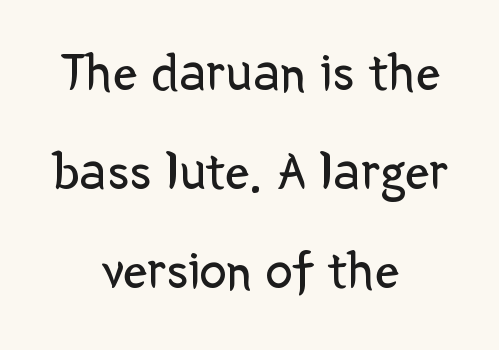
The image shows 54 px regular-weight sans-serif type, upright; set centered, line spacing 1.83x, normal letter spacing, not underlined; low stroke contrast and a medium x-height.
